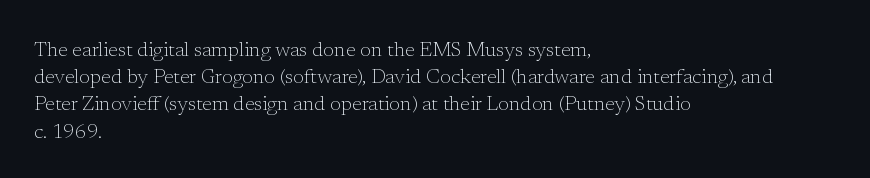
The text block is weighted toward the left margin, trailing off unevenly rightward. Summary of vertical rhythm: regular, with standard interline spacing. Spacing between characters is what you'd get straight out of the box. The letterforms sit at book weight or below.
